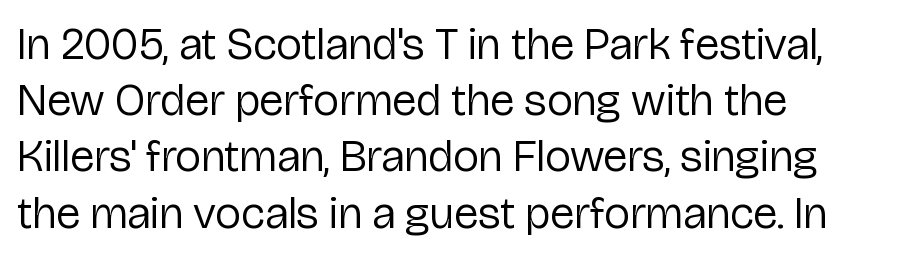
Is the type heavy? It reads as light-to-regular instead. The face used here is a sans, in the tradition of grotesques and geometrics. If you measured baseline to baseline, you'd find a middling distance. The font's upright variant was chosen for this text. Casual observation: everything's shoved over to the left. Honestly, the letter spacing is just normal — you wouldn't notice it.
